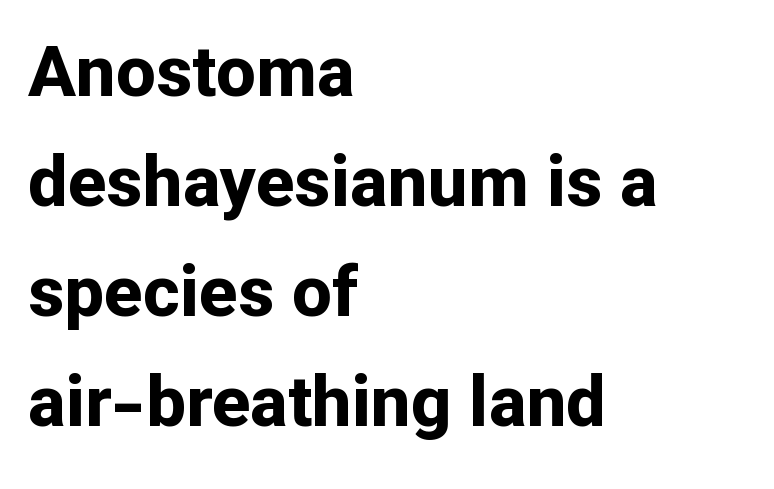
{"serif": "no", "italic": "no", "bold": "yes", "weight": "bold", "width": "normal", "stroke_contrast": "low", "x_height": "medium", "monospaced": "no", "underline": "no", "align": "left", "line_spacing": "normal", "line_spacing_ratio": 1.55, "letter_spacing": "normal", "letter_spacing_em": 0.0, "glyph_px": 71}
